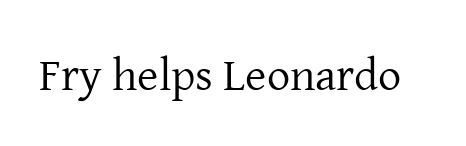
The image shows 46 px regular-weight serif type, upright; set normal letter spacing, not underlined; low stroke contrast and a medium x-height.
